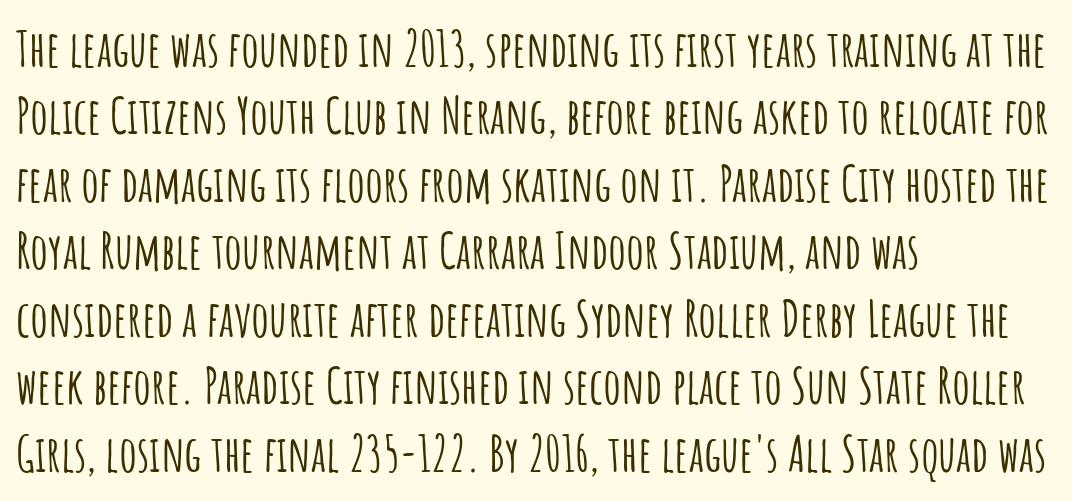
Q: Is the text italic (slanted)? A: No, it is upright.
Q: Is the typeface a serif or a sans-serif typeface? A: Sans-serif.
Q: Is the text underlined? A: No.
Q: How is the paragraph aligned? A: Left-aligned.
Q: Is the spacing between letters normal or unusually wide? A: Normal.
Q: Is the spacing between lines tight, normal or loose? A: Normal.
Q: Width (condensed, normal, or wide)? A: Condensed.
Q: Stroke contrast? A: Low.
Q: x-height? A: Large.
Q: Monospaced? A: No.
